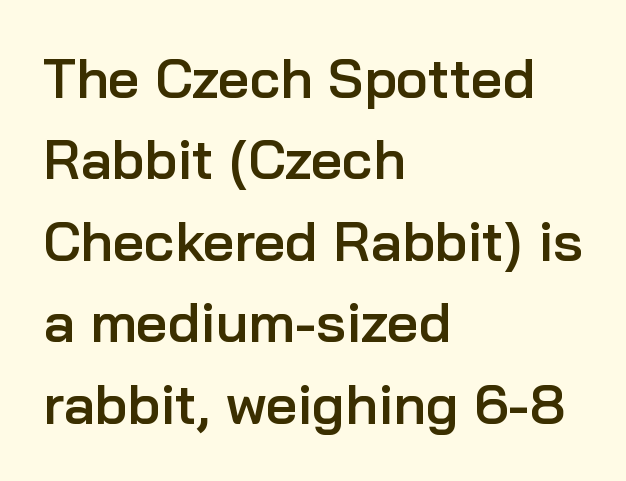
Q: Is the text bold? A: Semi-bold.
Q: Is the text italic (slanted)? A: No, it is upright.
Q: Is the typeface a serif or a sans-serif typeface? A: Sans-serif.
Q: Is the text underlined? A: No.
Q: How is the paragraph aligned? A: Left-aligned.
Q: Is the spacing between letters normal or unusually wide? A: Normal.
Q: Is the spacing between lines tight, normal or loose? A: Normal.
Q: Width (condensed, normal, or wide)? A: Normal.
Q: Stroke contrast? A: Low.
Q: x-height? A: Medium.
Q: Monospaced? A: No.
